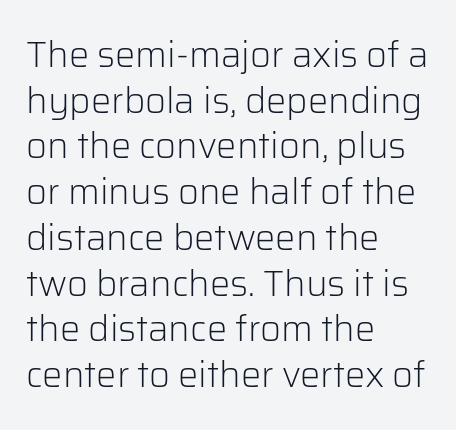
Q: Is the text bold? A: No.
Q: Is the text italic (slanted)? A: No, it is upright.
Q: Is the typeface a serif or a sans-serif typeface? A: Sans-serif.
Q: Is the text underlined? A: No.
Q: How is the paragraph aligned? A: Left-aligned.
Q: Is the spacing between letters normal or unusually wide? A: Normal.
Q: Is the spacing between lines tight, normal or loose? A: Normal.
Q: Width (condensed, normal, or wide)? A: Normal.
Q: Stroke contrast? A: Low.
Q: x-height? A: Medium.
Q: Monospaced? A: No.
